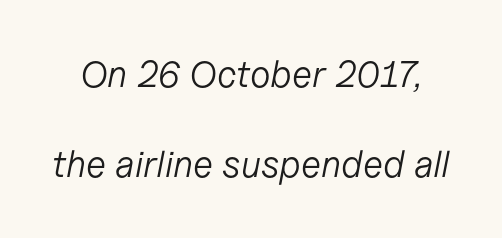
Q: Is the text bold? A: No.
Q: Is the text italic (slanted)? A: Yes, it leans right by about 11 degrees.
Q: Is the text underlined? A: No.
Q: Is the spacing between letters normal or unusually wide? A: Normal.
Q: Is the spacing between lines tight, normal or loose? A: Loose.
Q: Width (condensed, normal, or wide)? A: Normal.
Q: Stroke contrast? A: Low.
Q: x-height? A: Medium.
Q: Monospaced? A: No.
